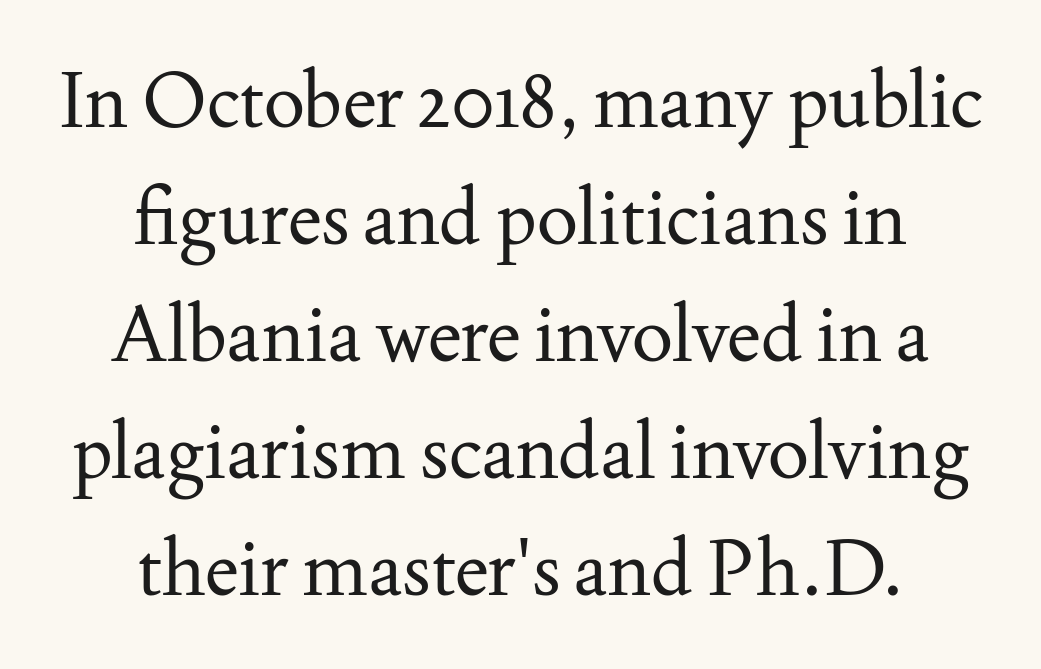
Spacing verdict: proportional, widths tailored to each character. Type style note: has serifs. Horizontal bands of white between lines are of average thickness. The whitespace from short lines is split evenly between both sides. The typography opts for an upright posture over an oblique one. The baseline area is clear.
